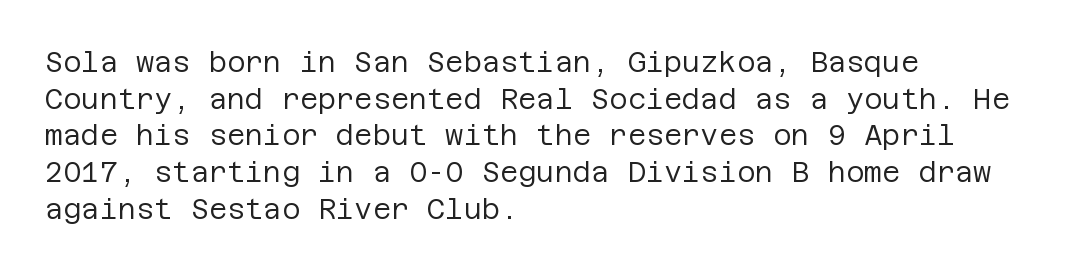
Q: Is the text bold? A: No.
Q: Is the text italic (slanted)? A: No, it is upright.
Q: Is the typeface a serif or a sans-serif typeface? A: Sans-serif.
Q: Is the text underlined? A: No.
Q: How is the paragraph aligned? A: Left-aligned.
Q: Is the spacing between letters normal or unusually wide? A: Normal.
Q: Is the spacing between lines tight, normal or loose? A: Normal.
Q: Width (condensed, normal, or wide)? A: Normal.
Q: Stroke contrast? A: Low.
Q: x-height? A: Large.
